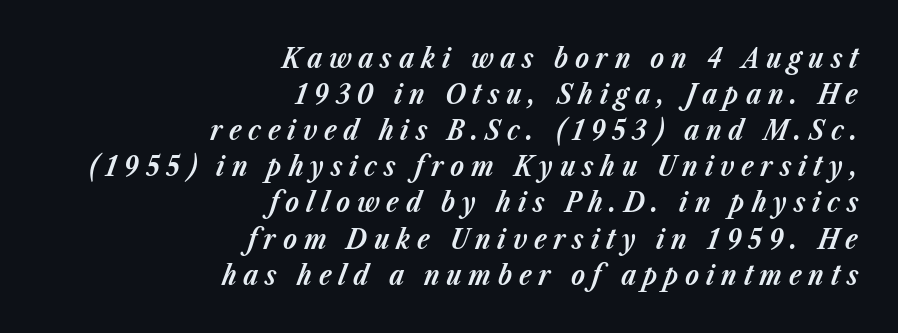
Q: Is the text bold? A: Yes.
Q: Is the text italic (slanted)? A: Yes, it leans right by about 23 degrees.
Q: Is the text underlined? A: No.
Q: How is the paragraph aligned? A: Right-aligned.
Q: Is the spacing between letters normal or unusually wide? A: Unusually wide.
Q: Is the spacing between lines tight, normal or loose? A: Normal.
Q: Width (condensed, normal, or wide)? A: Normal.
Q: Stroke contrast? A: Low.
Q: x-height? A: Medium.
Q: Monospaced? A: No.
